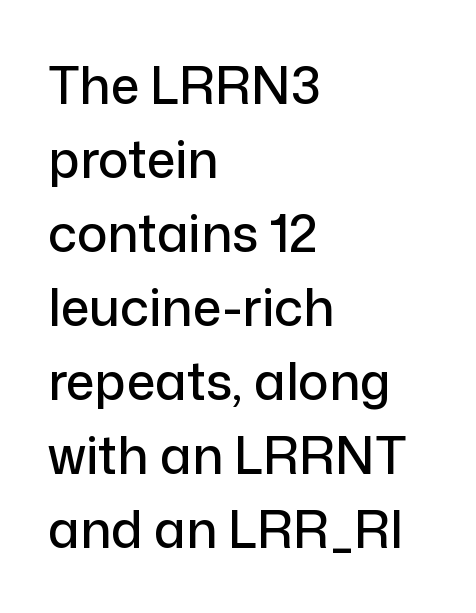
The image shows 51 px sans-serif type, upright; set left-aligned, normal line spacing (1.45x), normal letter spacing, not underlined; low stroke contrast and a medium x-height.
